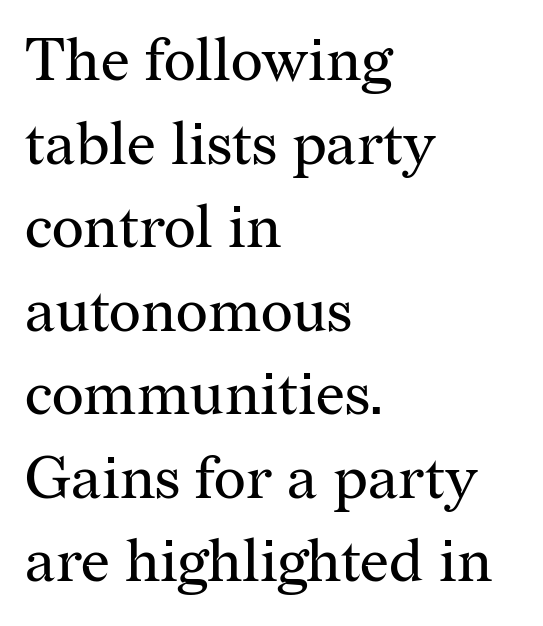
Q: Is the text bold? A: No.
Q: Is the text italic (slanted)? A: No, it is upright.
Q: Is the typeface a serif or a sans-serif typeface? A: Serif.
Q: Is the text underlined? A: No.
Q: How is the paragraph aligned? A: Left-aligned.
Q: Is the spacing between letters normal or unusually wide? A: Normal.
Q: Is the spacing between lines tight, normal or loose? A: Normal.
Q: Width (condensed, normal, or wide)? A: Normal.
Q: Stroke contrast? A: Medium.
Q: x-height? A: Medium.
Q: Monospaced? A: No.
